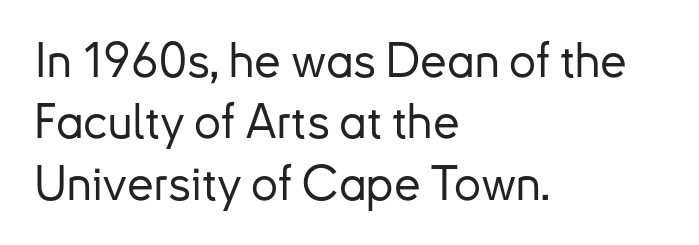
Q: Is the text italic (slanted)? A: No, it is upright.
Q: Is the typeface a serif or a sans-serif typeface? A: Sans-serif.
Q: Is the text underlined? A: No.
Q: How is the paragraph aligned? A: Left-aligned.
Q: Is the spacing between letters normal or unusually wide? A: Normal.
Q: Is the spacing between lines tight, normal or loose? A: Normal.
Q: Width (condensed, normal, or wide)? A: Normal.
Q: Stroke contrast? A: Low.
Q: x-height? A: Small.
Q: Monospaced? A: No.
